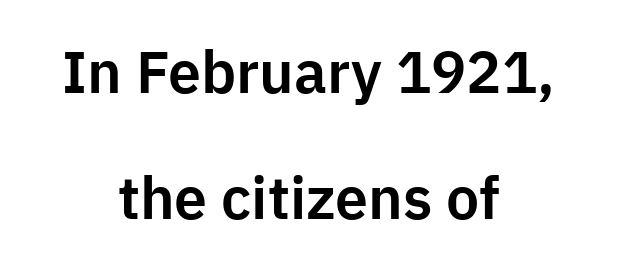
Vertically, the passage feels expansive, rows floating well apart. The face used here is proportionally spaced, like ordinary book or web type. Serifs: no, the terminals of the letterforms are clean. Every row of glyphs is offset so its center matches the block's center.
